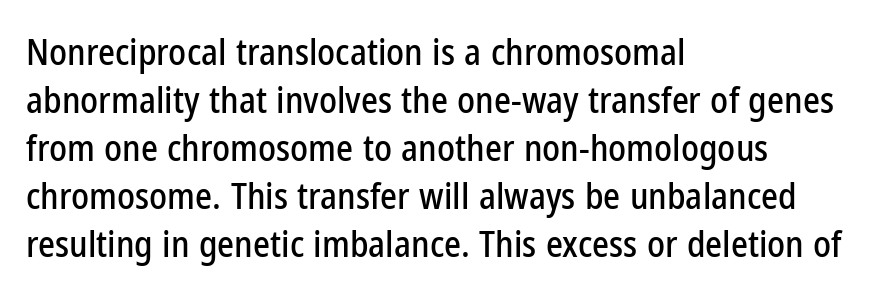
Looks like regular typesetting: each glyph gets only the width it needs. The strip under each line holds only bare page. In terms of leading, this rendering sits right in the middle. Every row of glyphs begins at an identical x-position on the left.
